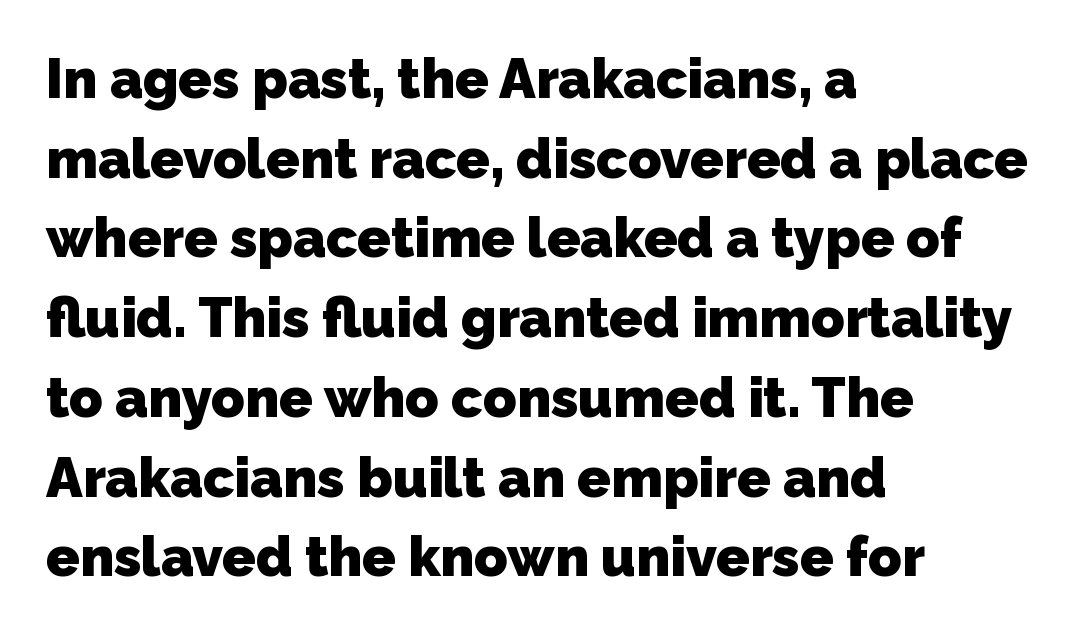
The image shows 55 px heavy sans-serif type; set left-aligned, normal line spacing (1.45x), normal letter spacing, not underlined; low stroke contrast and a medium x-height.
